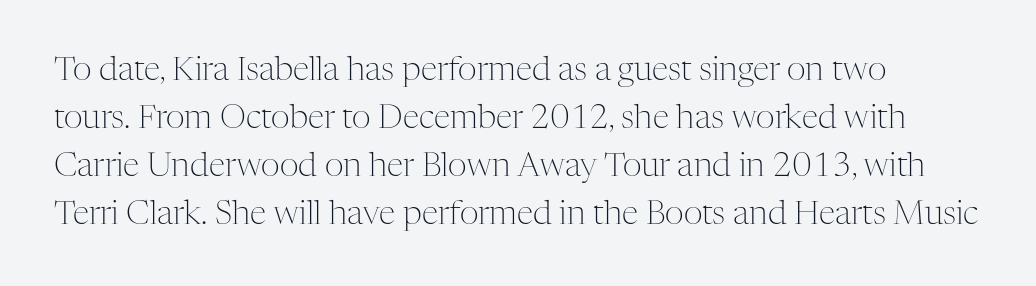
Nothing unusual about the tracking: characters are spaced as the font intends. Does the copy run flush right? No — it runs flush left. The zone under the glyphs is completely vacant. Spacing verdict: proportional, widths tailored to each character.
